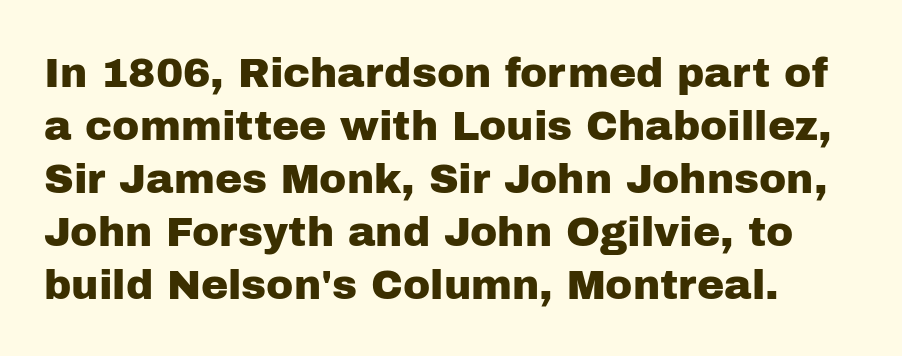
{"serif": "no", "italic": "no", "width": "normal", "stroke_contrast": "low", "x_height": "medium", "monospaced": "no", "underline": "no", "line_spacing": "normal", "line_spacing_ratio": 1.29, "letter_spacing": "normal", "letter_spacing_em": 0.0, "glyph_px": 41}
